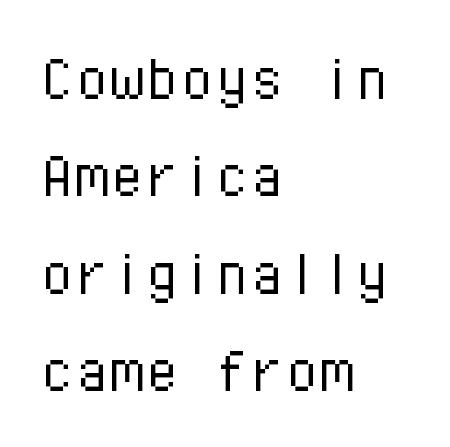
Q: Is the text bold? A: No.
Q: Is the text italic (slanted)? A: No, it is upright.
Q: Is the typeface a serif or a sans-serif typeface? A: Sans-serif.
Q: Is the text underlined? A: No.
Q: How is the paragraph aligned? A: Left-aligned.
Q: Is the spacing between letters normal or unusually wide? A: Normal.
Q: Is the spacing between lines tight, normal or loose? A: Normal.
Q: Width (condensed, normal, or wide)? A: Normal.
Q: Stroke contrast? A: Low.
Q: x-height? A: Medium.
Q: Monospaced? A: Yes.
